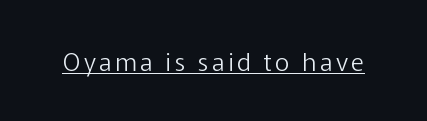
Stems here are at most as thick as an everyday book face. The specimen reads as upright at a glance. Underlining? Definitely there.
